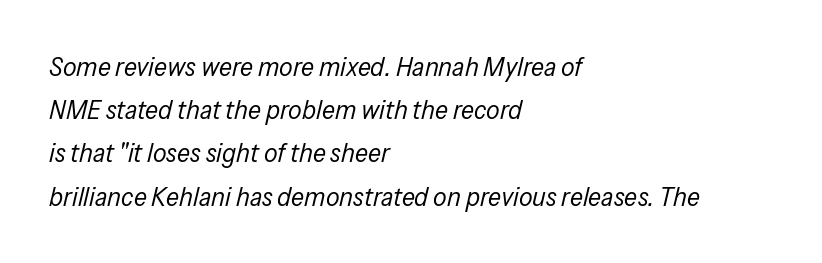
{"italic": "yes", "lean": "right", "slant_degrees": 13, "bold": "no", "underline": "no", "align": "left", "line_spacing": "normal", "line_spacing_ratio": 1.6, "letter_spacing": "normal", "letter_spacing_em": 0.0, "glyph_px": 27}
